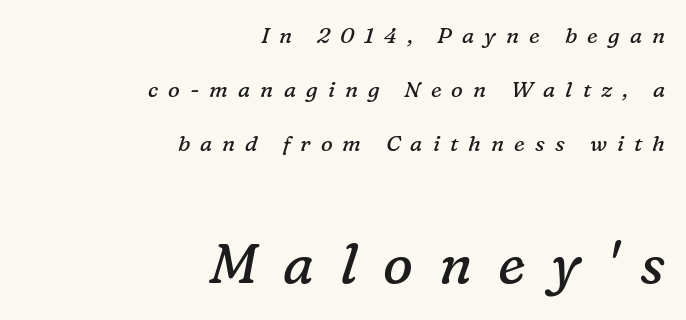
The image shows 56 px regular-weight serif type, italic (leaning right); set right-aligned, loose line spacing (2.46x), unusually wide letter spacing (+0.46 em), not underlined; the second (bottom) block is 2.55x larger; low stroke contrast and a medium x-height.
